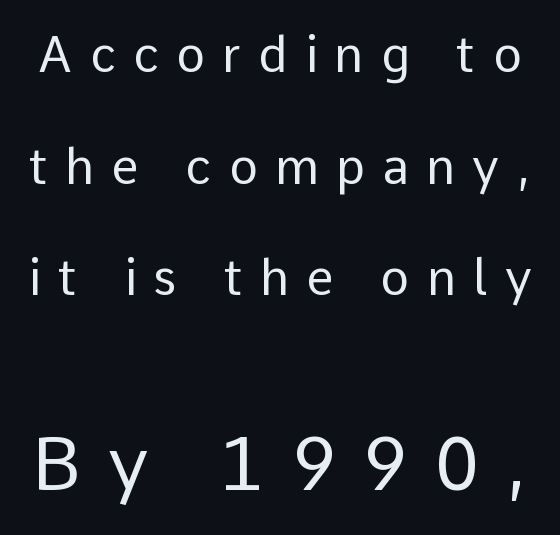
The strokes carry an ordinary text weight at most. One glance says open: line gaps are wider than usual. Inter-character spacing is expanded well beyond the font's built-in metrics. Check under the words: just untouched page. Proportional: the letters do not fall into vertical columns.
